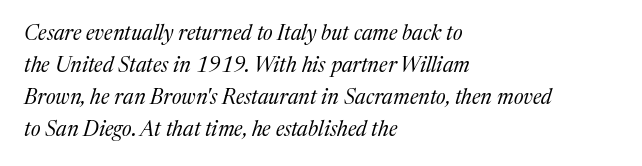
Q: Is the text bold? A: No.
Q: Is the text italic (slanted)? A: Yes, it leans right by about 17 degrees.
Q: Is the text underlined? A: No.
Q: How is the paragraph aligned? A: Left-aligned.
Q: Is the spacing between letters normal or unusually wide? A: Normal.
Q: Is the spacing between lines tight, normal or loose? A: Normal.
